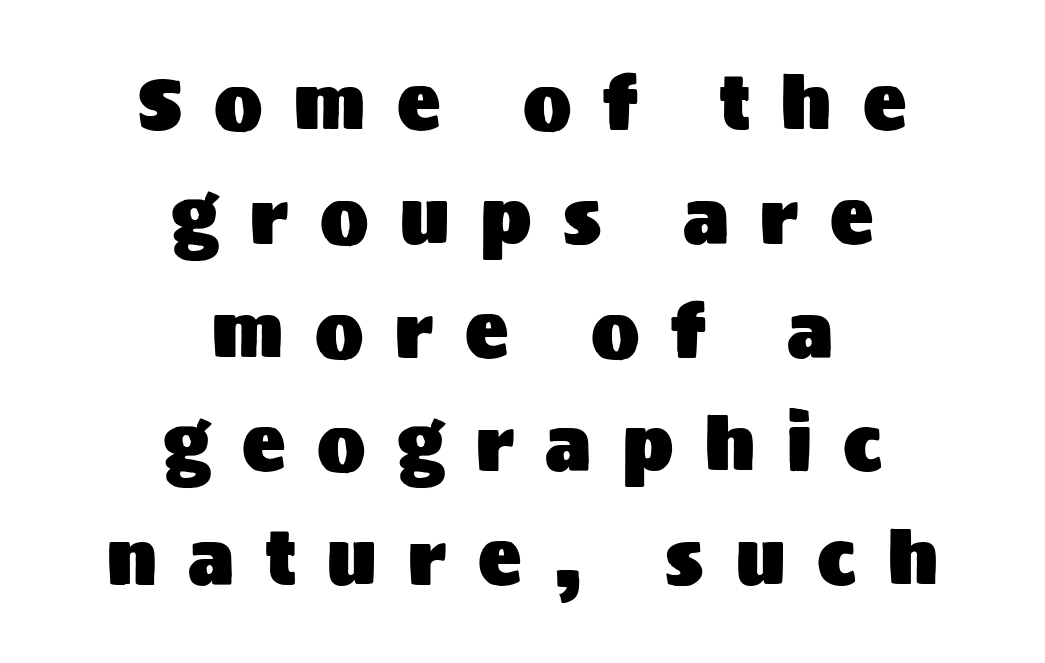
Each letter keeps its own natural width here, so spacing adapts to shape. Does extra space separate the letters? Yes, quite a lot of it. Every stem runs plumb, perpendicular to the baseline. Vertical spacing — default. Each row of text sits above clean, open space.
